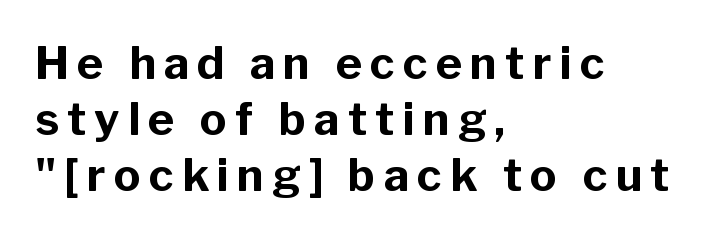
The typesetter chose a ragged-right arrangement here. Unlike italic type, these characters show no tilt at all. Check where the strokes stop: nothing finishes them off — pure sans. Strokes here are thick enough to call this a true bold. Decoration check: the copy has no underline.
